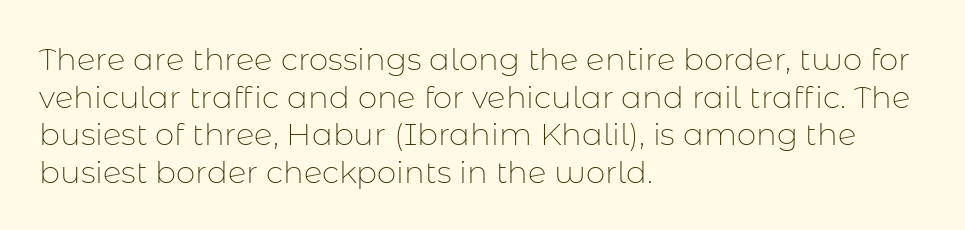
Q: Is the text bold? A: No.
Q: Is the text italic (slanted)? A: No, it is upright.
Q: Is the typeface a serif or a sans-serif typeface? A: Sans-serif.
Q: Is the text underlined? A: No.
Q: How is the paragraph aligned? A: Left-aligned.
Q: Is the spacing between letters normal or unusually wide? A: Normal.
Q: Width (condensed, normal, or wide)? A: Normal.
Q: Stroke contrast? A: Low.
Q: x-height? A: Medium.
Q: Monospaced? A: No.
